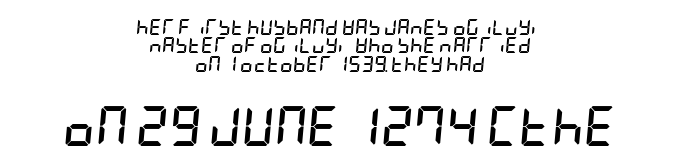
Q: Is the text bold? A: Yes.
Q: Is the text italic (slanted)? A: Yes, it leans right by about 5 degrees.
Q: Is the text underlined? A: No.
Q: How is the paragraph aligned? A: Centered.
Q: Is the spacing between letters normal or unusually wide? A: Normal.
Q: Is the spacing between lines tight, normal or loose? A: Tight.
Q: Which block of text is set in a larger size, the first (top) or the second (bottom)? A: The second (bottom) one.
Q: Width (condensed, normal, or wide)? A: Condensed.
Q: Stroke contrast? A: Low.
Q: x-height? A: Large.
